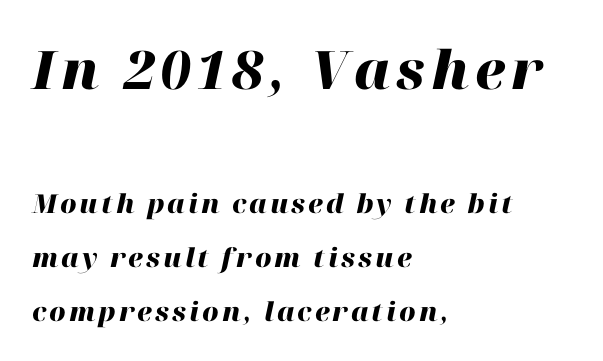
Summary of weight: heavy, a full bold. The lettering tilts uniformly, giving the passage an italic look. Vertically, the passage feels expansive, rows floating well apart. Caption: multi-line text, flush left, ragged right. The earlier block is typeset at a bigger size than the later block.
